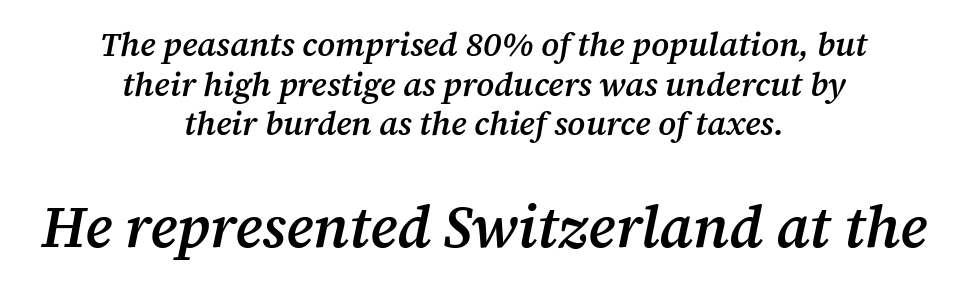
The image shows 58 px semibold serif type, italic (leaning right); set centered, line spacing 1.2x, normal letter spacing, not underlined; the second (bottom) block is 1.76x larger; medium stroke contrast and a medium x-height.
